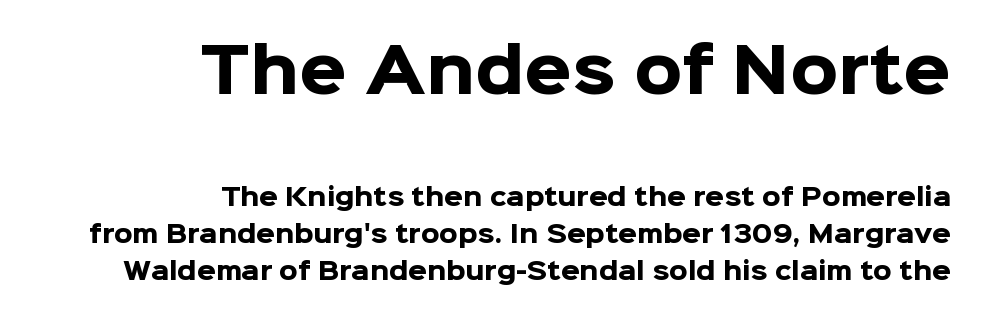
The tracking reads as untouched default to a designer's eye. The strokes are fattened all the way to bold. Unlike italic type, these characters show no tilt at all. The paragraph shown leans on its right margin. The strip under each line holds only bare page.
